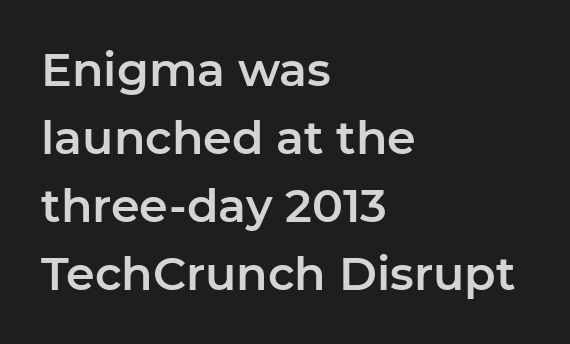
{"serif": "no", "italic": "no", "width": "normal", "stroke_contrast": "low", "x_height": "medium", "monospaced": "no", "underline": "no", "align": "left", "line_spacing": "normal", "line_spacing_ratio": 1.48, "letter_spacing": "normal", "letter_spacing_em": 0.0, "glyph_px": 46}
